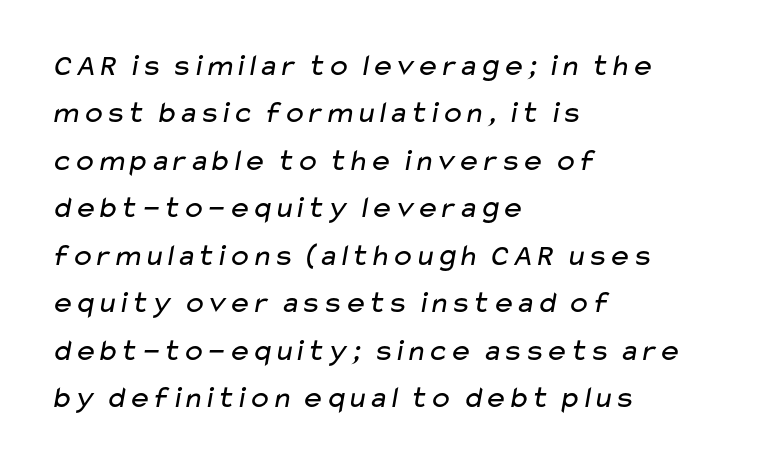
Descender tails drop into unmarked territory. Vertical stems look standard width or narrower in stroke. Is this a fixed-width face? No — the glyphs have proportional, varying widths. Compared with typical paragraphs, the rows here are spaced about the same.
